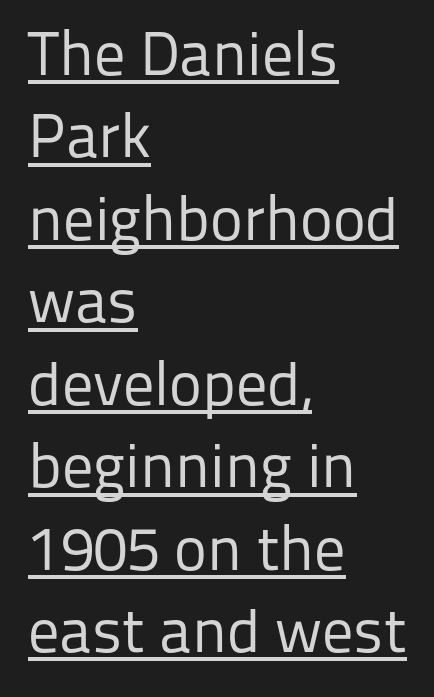
{"serif": "no", "italic": "no", "bold": "no", "weight": "regular", "width": "normal", "stroke_contrast": "low", "x_height": "medium", "monospaced": "no", "underline": "yes", "align": "left", "line_spacing": "normal", "line_spacing_ratio": 1.33, "letter_spacing": "normal", "letter_spacing_em": 0.0, "glyph_px": 62}
